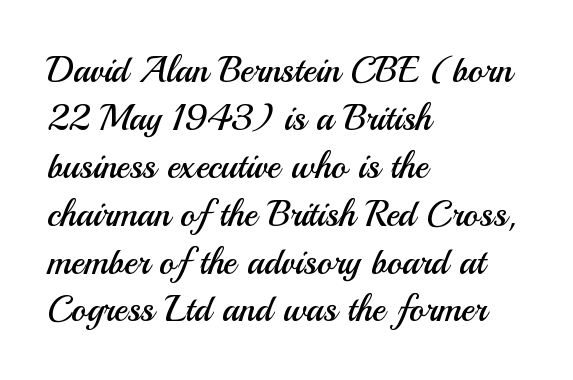
{"serif": "no", "bold": "no", "weight": "regular", "width": "normal", "stroke_contrast": "medium", "x_height": "small", "monospaced": "no", "underline": "no", "align": "left", "line_spacing": "normal", "line_spacing_ratio": 1.33, "letter_spacing": "normal", "letter_spacing_em": 0.0, "glyph_px": 36}
